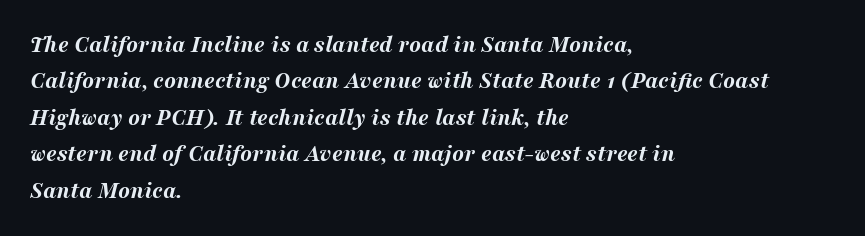
Q: Is the text bold? A: Yes.
Q: Is the text italic (slanted)? A: Yes, it leans right by about 16 degrees.
Q: Is the text underlined? A: No.
Q: How is the paragraph aligned? A: Left-aligned.
Q: Is the spacing between letters normal or unusually wide? A: Normal.
Q: Is the spacing between lines tight, normal or loose? A: Normal.
